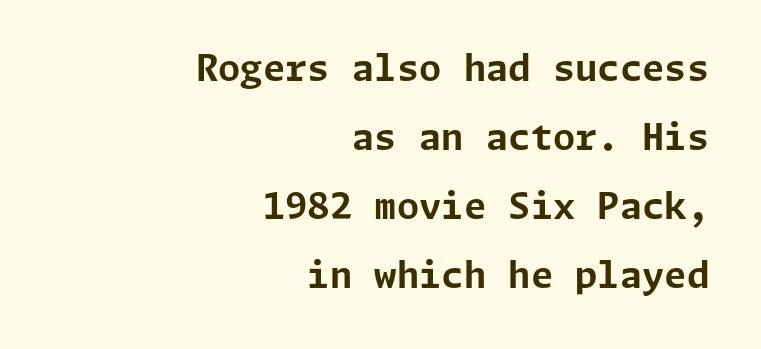
Q: Is the text bold? A: Yes.
Q: Is the text italic (slanted)? A: No, it is upright.
Q: Is the typeface a serif or a sans-serif typeface? A: Sans-serif.
Q: Is the text underlined? A: No.
Q: How is the paragraph aligned? A: Right-aligned.
Q: Is the spacing between letters normal or unusually wide? A: Normal.
Q: Is the spacing between lines tight, normal or loose? A: Loose.
Q: Width (condensed, normal, or wide)? A: Normal.
Q: Stroke contrast? A: Low.
Q: x-height? A: Medium.
